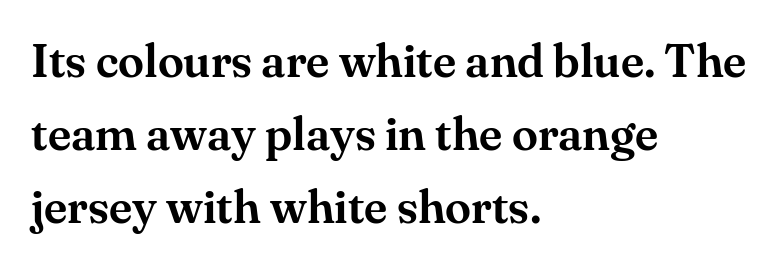
The image shows 47 px serif type, upright; set left-aligned, normal line spacing (1.55x), normal letter spacing, not underlined; medium stroke contrast and a small x-height.
